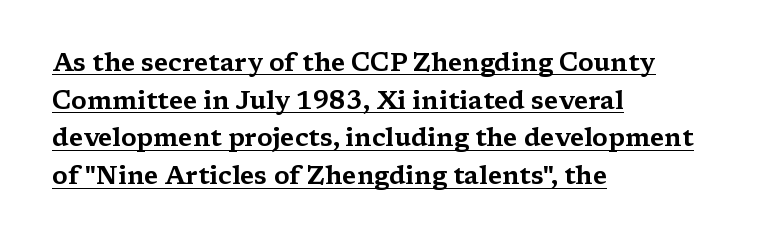
Interline gaps are of average width in this sample. The letterforms sit shoulder to shoulder at normal distance. Does a line run under the words? Yes, clearly. No italicization has been applied; the sample stays upright. Does the copy run flush right? No — it runs flush left.
